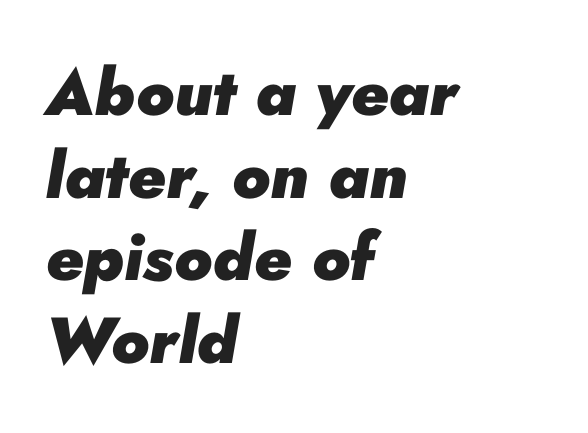
In terms of letterspacing, this is plain default setting. The block of text has a typical density, with ordinary space between rows. Here the designer chose a conventional face with non-uniform glyph widths. Slanted lettering throughout. Lines of text with bare space underneath. These lines stack with their left ends in a neat column.
